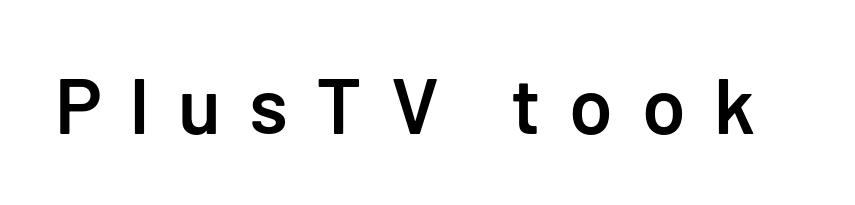
The image shows 79 px semibold sans-serif type, upright; set unusually wide letter spacing (+0.36 em), not underlined; low stroke contrast and a medium x-height.
